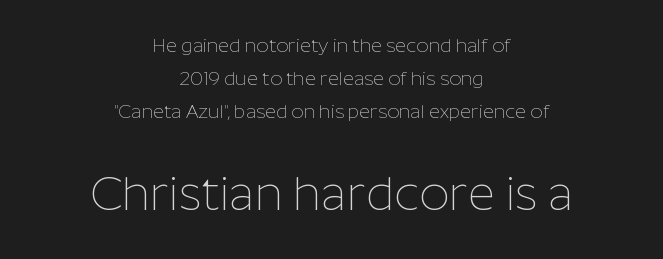
{"serif": "no", "italic": "no", "bold": "no", "weight": "thin", "width": "normal", "stroke_contrast": "low", "x_height": "medium", "monospaced": "no", "underline": "no", "align": "center", "line_spacing_ratio": 1.74, "letter_spacing": "normal", "letter_spacing_em": 0.0, "larger_block": "second", "size_ratio": 2.47, "glyph_px": 47}
